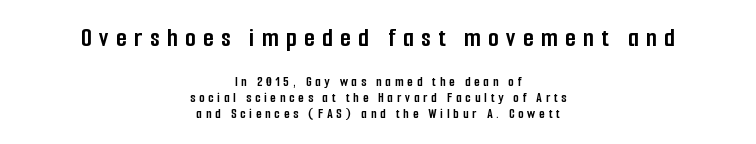
Designer's note — italics off, roman on. Tracking here is generous; glyphs stand well apart from one another. Neither beginnings nor endings align; midpoints do. Look at the stroke-to-counter ratio: heavy, a bold. The passage shown begins with its larger block and ends with its smaller one. Only glyphs here, with clear space below each row.
